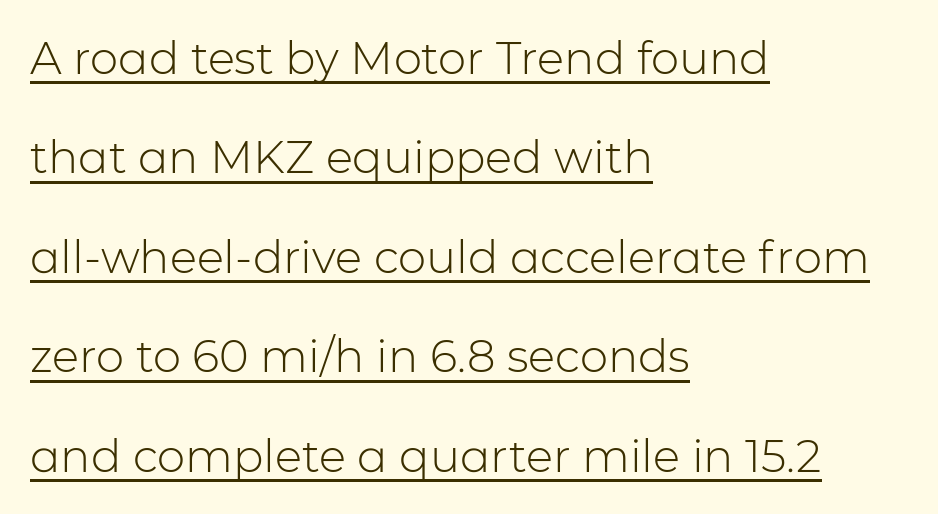
The typeface chosen for these lines omits serifs. Does the lettering tilt? It doesn't — this is upright. Stroke mass is kept to a normal reading level or below. In designer terms, the underline attribute is active on this setting.
